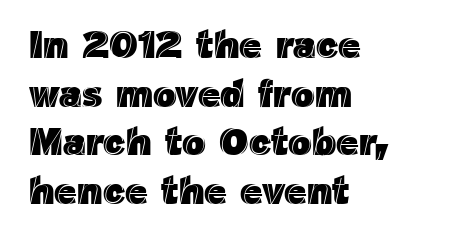
Q: Is the text italic (slanted)? A: No, it is upright.
Q: Is the text underlined? A: No.
Q: How is the paragraph aligned? A: Left-aligned.
Q: Is the spacing between letters normal or unusually wide? A: Normal.
Q: Is the spacing between lines tight, normal or loose? A: Normal.
Q: Width (condensed, normal, or wide)? A: Normal.
Q: x-height? A: Medium.
Q: Monospaced? A: No.
